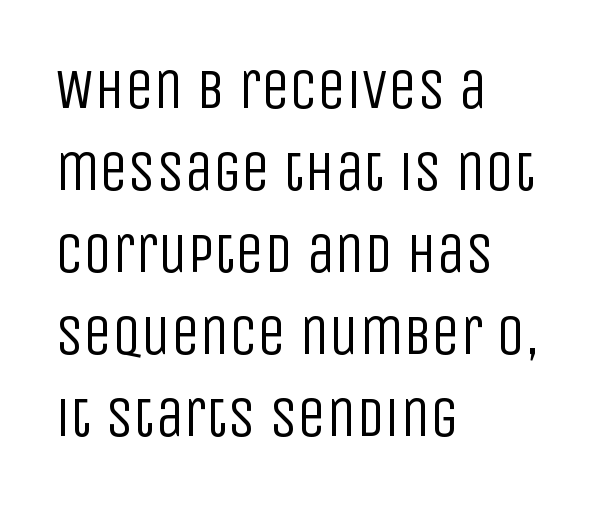
The image shows 57 px regular-weight, condensed sans-serif type, upright; set left-aligned, normal line spacing (1.44x), normal letter spacing, not underlined; low stroke contrast and a large x-height.
